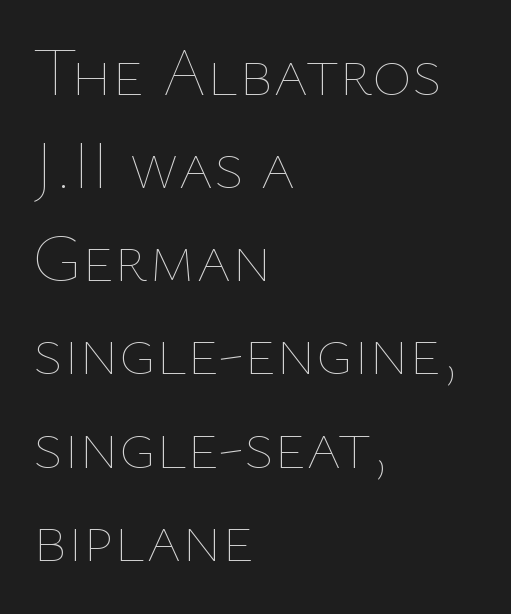
The image shows 68 px thin type, upright; set left-aligned, normal line spacing (1.37x), normal letter spacing, not underlined; low stroke contrast and a medium x-height.
